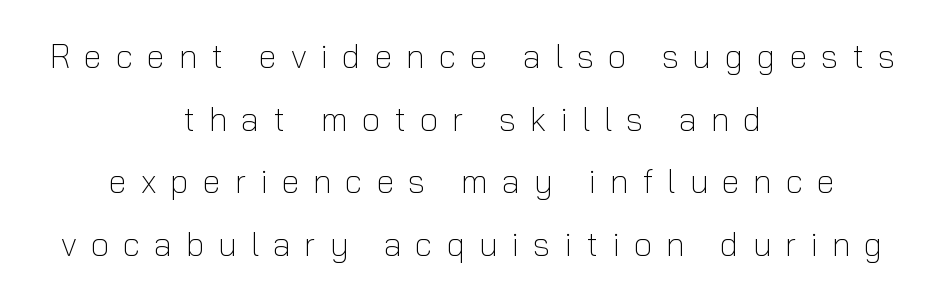
The image shows 33 px light sans-serif type, upright; set centered, loose line spacing (1.9x), unusually wide letter spacing (+0.42 em), not underlined; low stroke contrast and a medium x-height.
